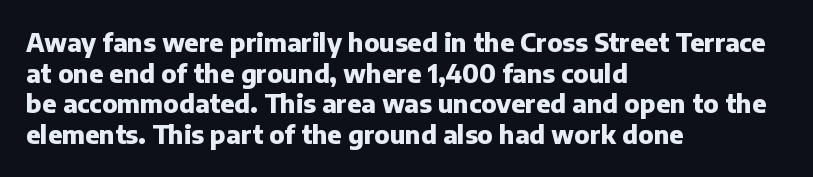
In CSS terms this would be text-align: left. Anything drawn beneath the words? Only blank space. Posture: upright roman. As a designer I'd log this as weight 700, bold.
